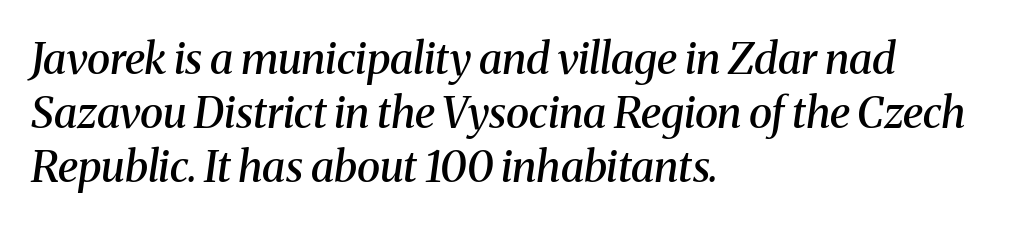
{"serif": "yes", "italic": "yes", "lean": "right", "slant_degrees": 8, "bold": "semi", "weight": "semibold", "width": "normal", "stroke_contrast": "medium", "x_height": "medium", "monospaced": "no", "underline": "no", "align": "left", "line_spacing": "normal", "line_spacing_ratio": 1.26, "letter_spacing": "normal", "letter_spacing_em": 0.0, "glyph_px": 43}
